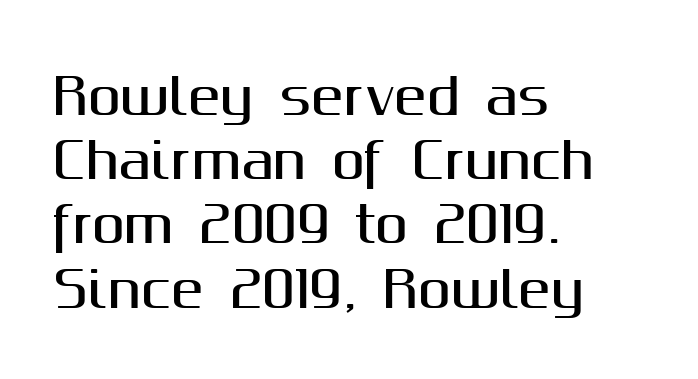
Q: Is the text italic (slanted)? A: No, it is upright.
Q: Is the typeface a serif or a sans-serif typeface? A: Sans-serif.
Q: Is the text underlined? A: No.
Q: How is the paragraph aligned? A: Left-aligned.
Q: Is the spacing between letters normal or unusually wide? A: Normal.
Q: Is the spacing between lines tight, normal or loose? A: Normal.
Q: Width (condensed, normal, or wide)? A: Normal.
Q: Stroke contrast? A: Medium.
Q: x-height? A: Medium.
Q: Monospaced? A: No.
